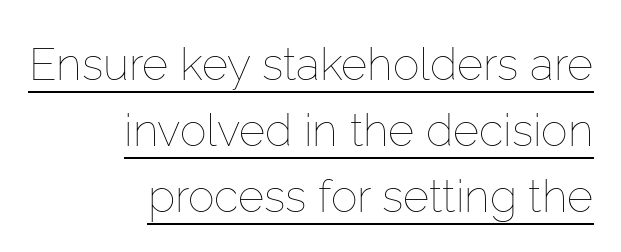
{"italic": "no", "bold": "no", "weight": "thin", "width": "normal", "stroke_contrast": "low", "x_height": "medium", "monospaced": "no", "underline": "yes", "align": "right", "line_spacing": "normal", "line_spacing_ratio": 1.47, "letter_spacing": "normal", "letter_spacing_em": 0.0, "glyph_px": 45}
